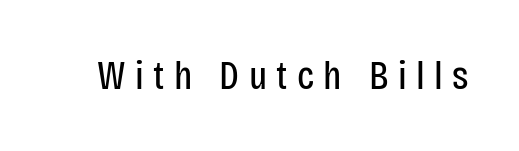
The glyphs are unaccompanied by any horizontal stroke below them. A quiet, ordinary-to-light weight characterises the typeface. The glyphs in this specimen are sans serif. Words appear elongated and porous because spacing is wide. Note the varied advance widths — an 'i' is clearly narrower than an 'm'. Every character sits straight up, as roman type does.
